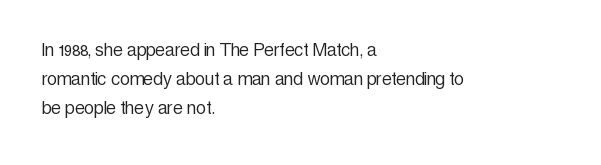
Q: Is the text bold? A: No.
Q: Is the text italic (slanted)? A: No, it is upright.
Q: Is the text underlined? A: No.
Q: How is the paragraph aligned? A: Left-aligned.
Q: Is the spacing between letters normal or unusually wide? A: Normal.
Q: Is the spacing between lines tight, normal or loose? A: Normal.
